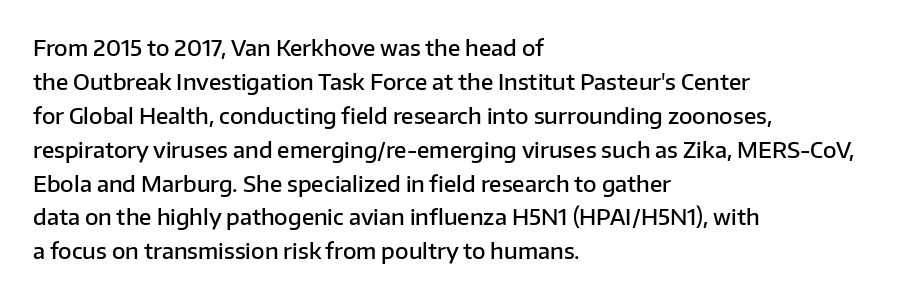
The image shows 22 px text type, upright; set left-aligned, normal line spacing (1.54x), normal letter spacing, not underlined.
